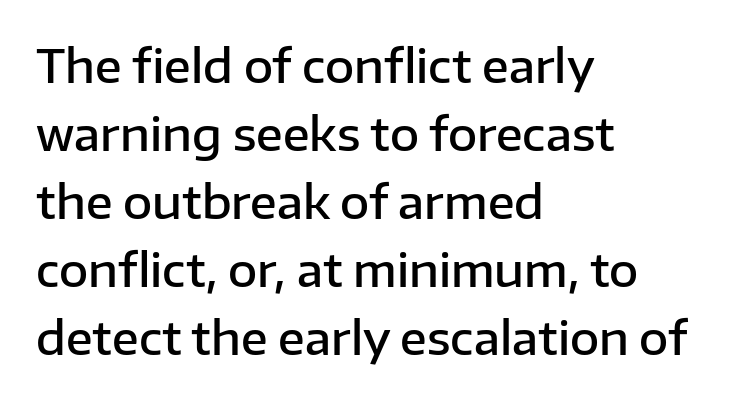
The ragged edge is on the right, which tells us the setting is flush left. Honestly, the row spacing looks completely unremarkable. No feet cap the strokes, marking this as sans-serif type. What stands out about the letter spacing? Nothing — it is the standard amount. The area under the type is left untouched.
